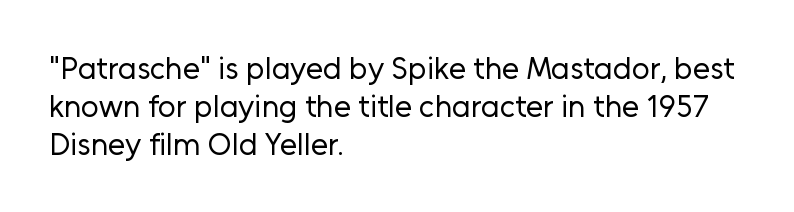
{"serif": "no", "italic": "no", "bold": "no", "weight": "regular", "width": "normal", "stroke_contrast": "low", "x_height": "medium", "monospaced": "no", "underline": "no", "align": "left", "line_spacing_ratio": 1.22, "letter_spacing": "normal", "letter_spacing_em": 0.0, "glyph_px": 31}
